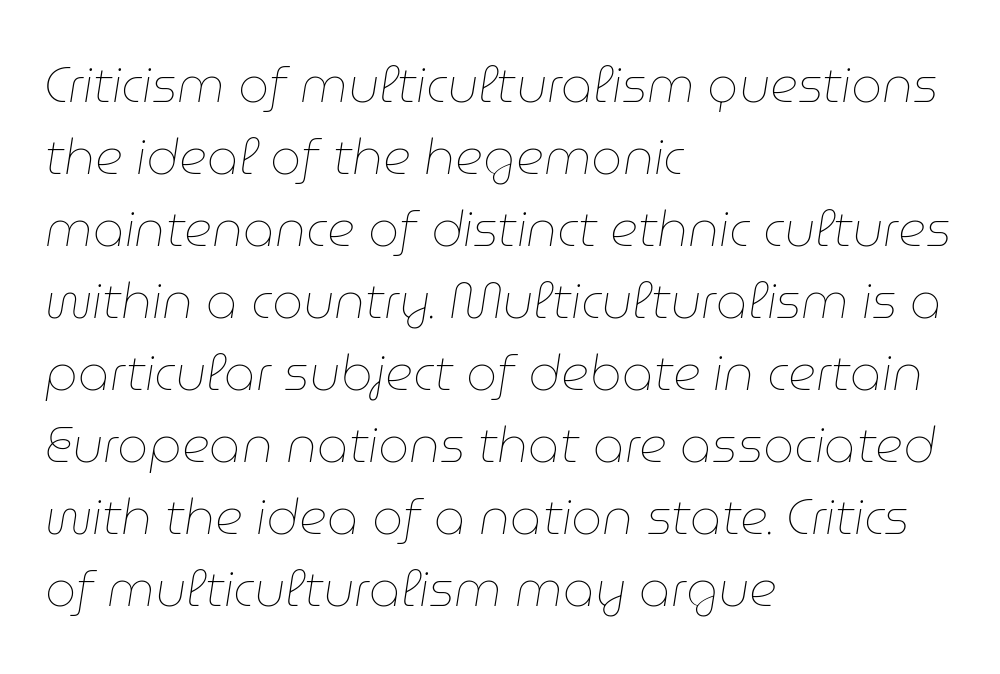
{"italic": "yes", "lean": "right", "slant_degrees": 9, "bold": "no", "weight": "thin", "width": "normal", "stroke_contrast": "low", "x_height": "medium", "monospaced": "no", "underline": "no", "align": "left", "line_spacing": "normal", "line_spacing_ratio": 1.47, "letter_spacing": "normal", "letter_spacing_em": 0.0, "glyph_px": 49}
